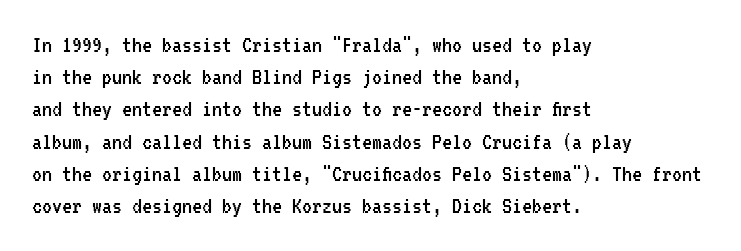
These lines keep a tight, regular rhythm from letter to letter. This sample is left-justified, so line endings fall wherever the words run out. The space between consecutive lines is moderate. Do the letters lean? They stand straight. The passage shown is not underscored anywhere. Stems and bowls with no extra thickness — not bold.
